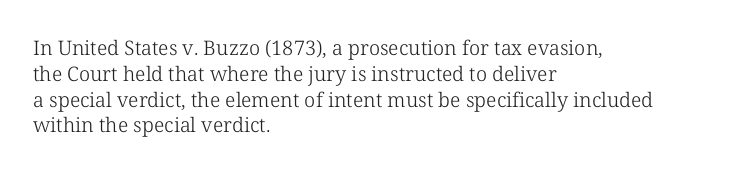
{"italic": "no", "bold": "no", "underline": "no", "align": "left", "line_spacing": "normal", "line_spacing_ratio": 1.29, "letter_spacing": "normal", "letter_spacing_em": 0.0, "glyph_px": 20}
